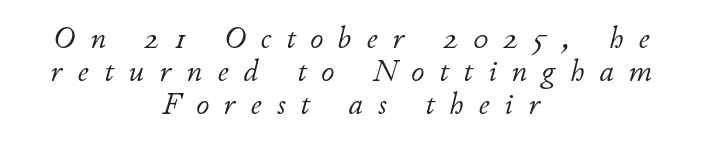
{"italic": "yes", "lean": "right", "slant_degrees": 11, "bold": "no", "weight": "light", "width": "normal", "stroke_contrast": "low", "x_height": "small", "monospaced": "no", "underline": "no", "align": "center", "line_spacing": "tight", "line_spacing_ratio": 1.03, "letter_spacing": "wide", "letter_spacing_em": 0.47, "glyph_px": 32}
